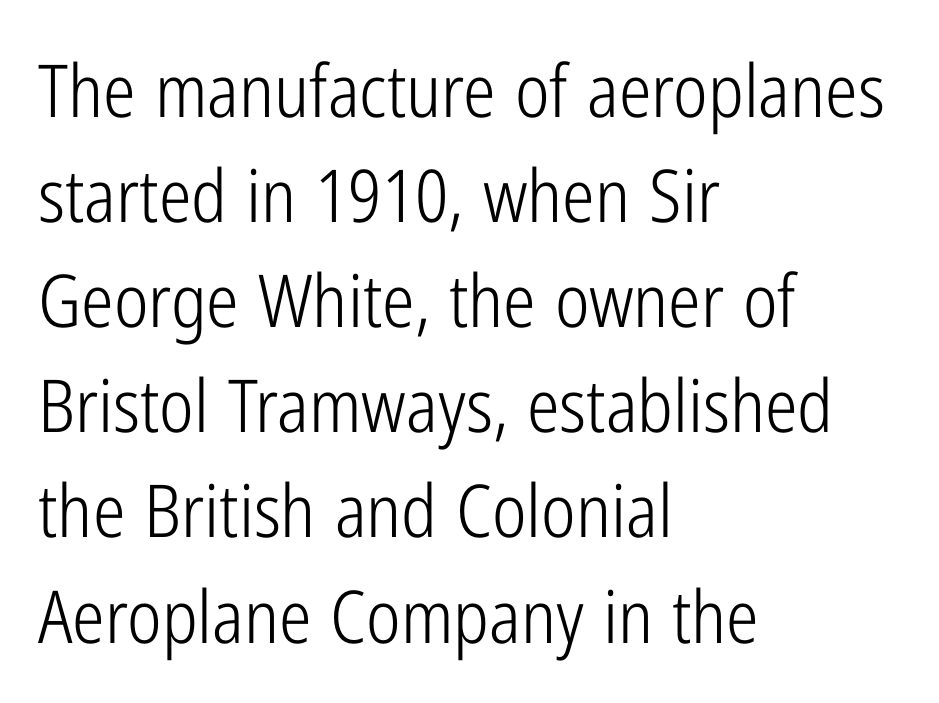
Q: Is the text bold? A: No.
Q: Is the text italic (slanted)? A: No, it is upright.
Q: Is the typeface a serif or a sans-serif typeface? A: Sans-serif.
Q: Is the text underlined? A: No.
Q: How is the paragraph aligned? A: Left-aligned.
Q: Is the spacing between letters normal or unusually wide? A: Normal.
Q: Is the spacing between lines tight, normal or loose? A: Normal.
Q: Width (condensed, normal, or wide)? A: Condensed.
Q: Stroke contrast? A: Low.
Q: x-height? A: Medium.
Q: Monospaced? A: No.
